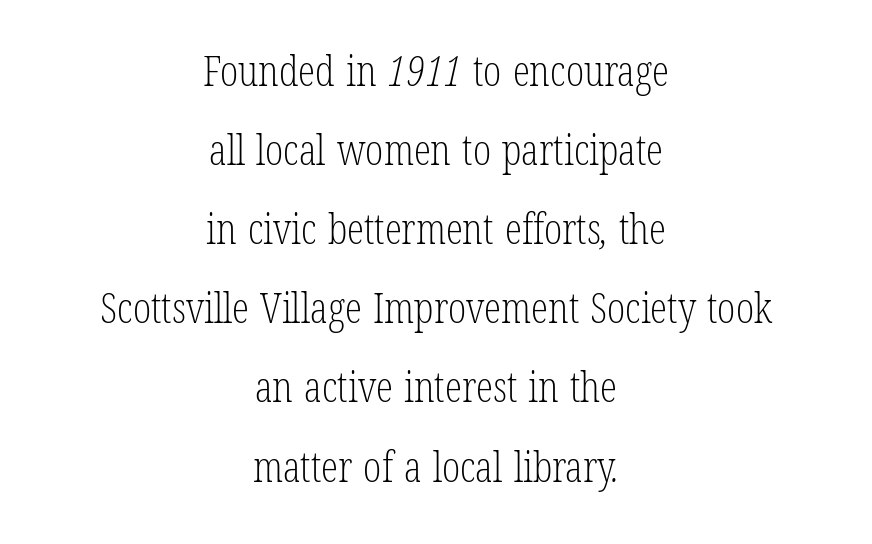
Q: Is the text bold? A: No.
Q: Is the typeface a serif or a sans-serif typeface? A: Serif.
Q: Is the text underlined? A: No.
Q: How is the paragraph aligned? A: Centered.
Q: Is the spacing between letters normal or unusually wide? A: Normal.
Q: Width (condensed, normal, or wide)? A: Condensed.
Q: Stroke contrast? A: Low.
Q: x-height? A: Medium.
Q: Monospaced? A: No.
